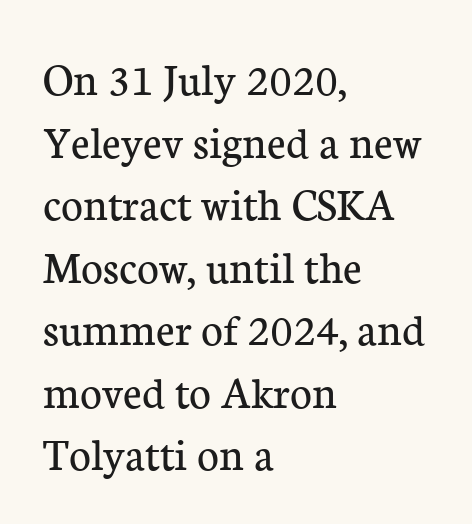
The image shows 47 px regular-weight serif type, upright; set left-aligned, normal line spacing (1.33x), normal letter spacing, not underlined; low stroke contrast and a medium x-height.
